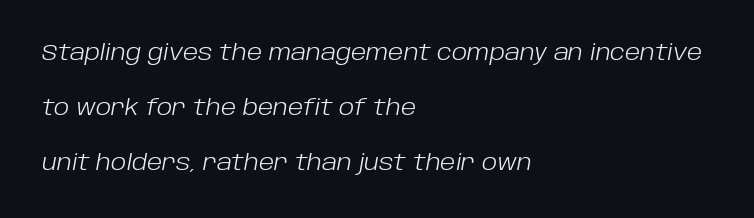
Q: Is the text bold? A: No.
Q: Is the text italic (slanted)? A: Yes, it leans right by about 10 degrees.
Q: Is the text underlined? A: No.
Q: How is the paragraph aligned? A: Left-aligned.
Q: Is the spacing between letters normal or unusually wide? A: Normal.
Q: Is the spacing between lines tight, normal or loose? A: Loose.
